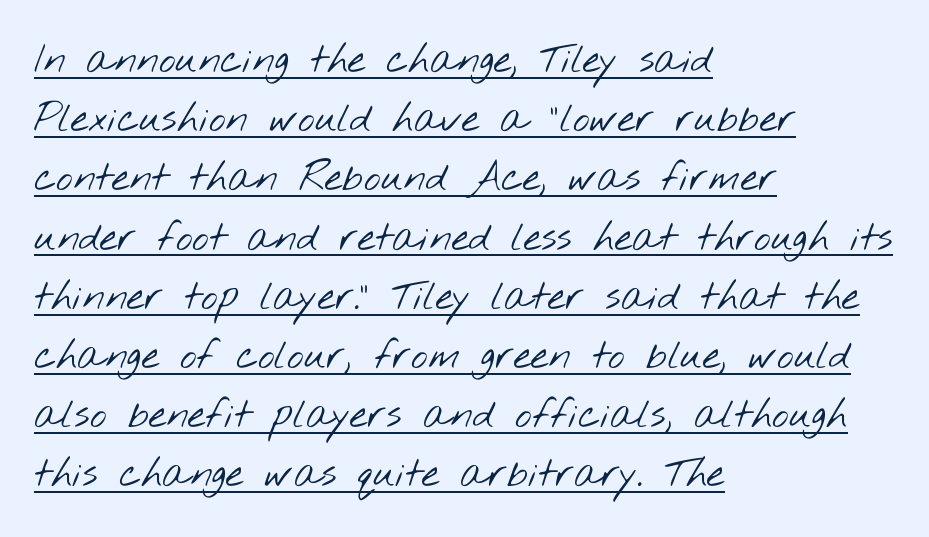
The specimen includes a rule beneath the text block's lines. Is there much room between lines? A standard amount, neither cramped nor airy. Weight: regular or lighter. Typeset ragged right — the left edge is the straight one.
